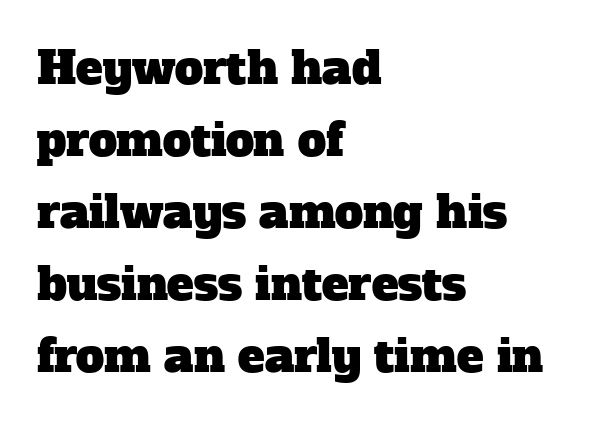
The image shows 45 px serif type; set left-aligned, normal line spacing (1.6x), normal letter spacing, not underlined; low stroke contrast and a medium x-height.
